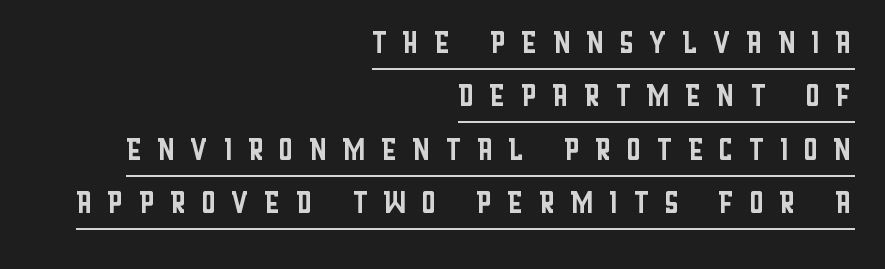
Q: Is the text bold? A: No.
Q: Is the text italic (slanted)? A: No, it is upright.
Q: Is the typeface a serif or a sans-serif typeface? A: Sans-serif.
Q: Is the text underlined? A: Yes.
Q: How is the paragraph aligned? A: Right-aligned.
Q: Is the spacing between letters normal or unusually wide? A: Unusually wide.
Q: Is the spacing between lines tight, normal or loose? A: Normal.
Q: Width (condensed, normal, or wide)? A: Condensed.
Q: Stroke contrast? A: Low.
Q: x-height? A: Large.
Q: Monospaced? A: No.
